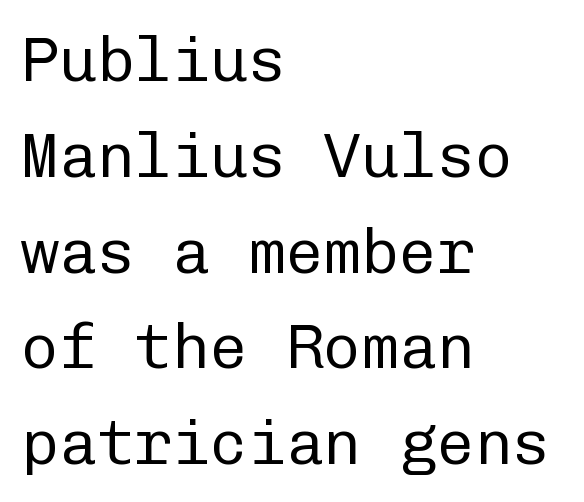
{"serif": "no", "italic": "no", "bold": "no", "weight": "regular", "width": "normal", "stroke_contrast": "low", "x_height": "medium", "monospaced": "yes", "underline": "no", "align": "left", "line_spacing": "normal", "line_spacing_ratio": 1.52, "letter_spacing": "normal", "letter_spacing_em": 0.0, "glyph_px": 63}
